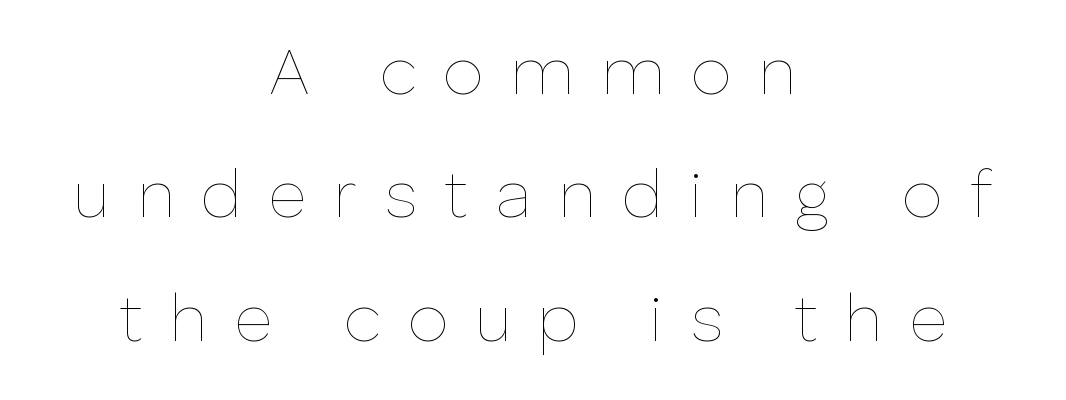
The image shows 66 px thin type, upright; set centered, line spacing 1.87x, unusually wide letter spacing (+0.4 em), not underlined; low stroke contrast and a medium x-height.
